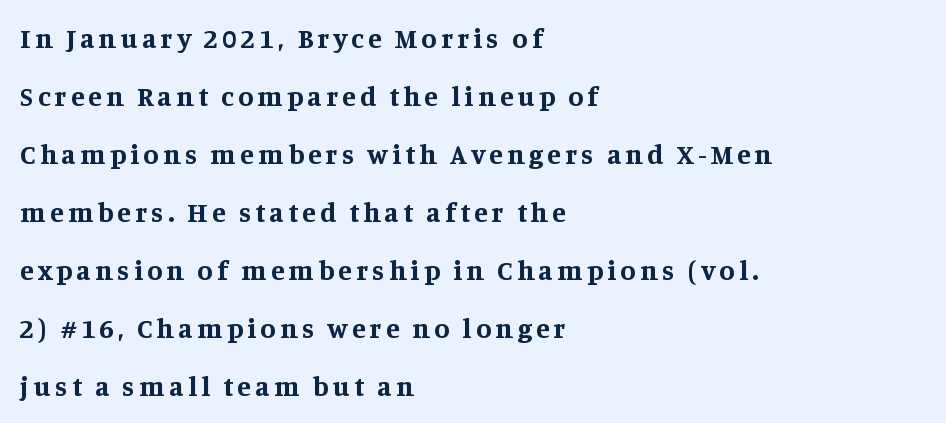
The image shows 28 px bold serif type, upright; set left-aligned, loose line spacing (2.07x), not underlined; medium stroke contrast and a large x-height.
